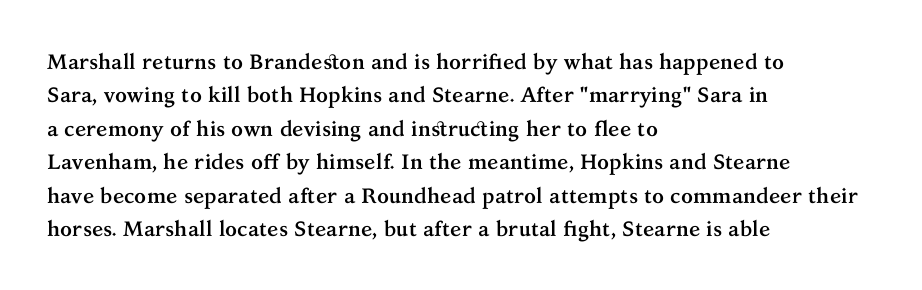
Q: Is the text bold? A: Yes.
Q: Is the text italic (slanted)? A: No, it is upright.
Q: Is the text underlined? A: No.
Q: How is the paragraph aligned? A: Left-aligned.
Q: Is the spacing between letters normal or unusually wide? A: Normal.
Q: Is the spacing between lines tight, normal or loose? A: Normal.
